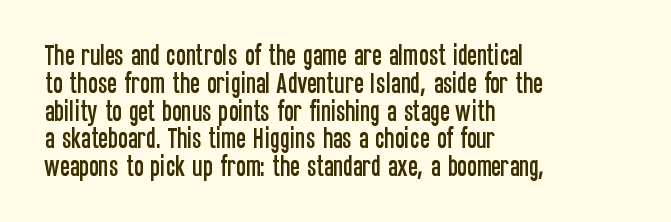
Here the glyphs are tracked normally, forming tight word shapes. The specimen omits any rule beneath the text block's lines. Vertical strokes here are truly vertical. The lines in this sample share a left origin and differ only in where they stop.
